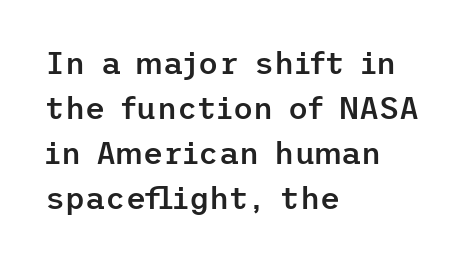
The image shows 31 px semibold sans-serif type, upright; set left-aligned, normal line spacing (1.45x), normal letter spacing, not underlined; low stroke contrast and a medium x-height.
